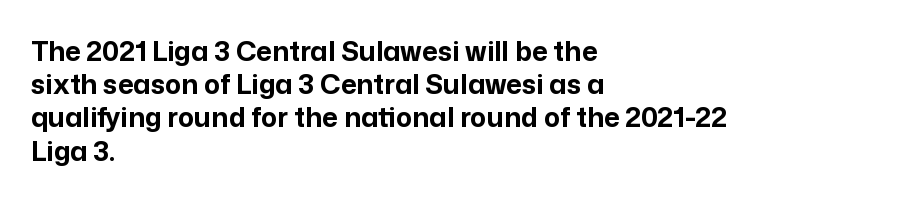
The image shows 27 px bold type, upright; set left-aligned, line spacing 1.23x, normal letter spacing, not underlined.
